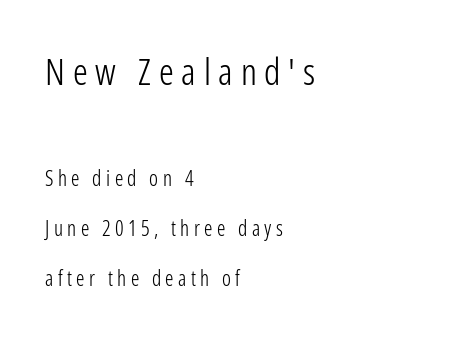
The image shows 37 px light, condensed sans-serif type, upright; set left-aligned, loose line spacing (2.39x), unusually wide letter spacing (+0.21 em), not underlined; the first (top) block is 1.76x larger; low stroke contrast and a medium x-height.
